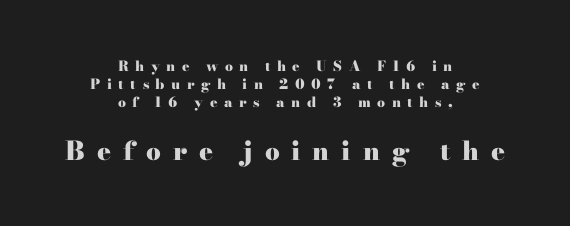
{"italic": "no", "bold": "yes", "underline": "no", "align": "center", "line_spacing": "normal", "line_spacing_ratio": 1.29, "letter_spacing": "wide", "letter_spacing_em": 0.46, "larger_block": "second", "size_ratio": 1.86, "glyph_px": 26}
